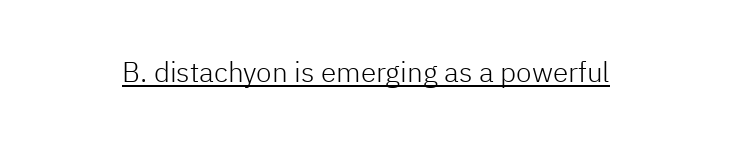
Q: Is the text bold? A: No.
Q: Is the text italic (slanted)? A: No, it is upright.
Q: Is the typeface a serif or a sans-serif typeface? A: Sans-serif.
Q: Is the text underlined? A: Yes.
Q: Is the spacing between letters normal or unusually wide? A: Normal.
Q: Width (condensed, normal, or wide)? A: Normal.
Q: Stroke contrast? A: Low.
Q: x-height? A: Medium.
Q: Monospaced? A: No.
